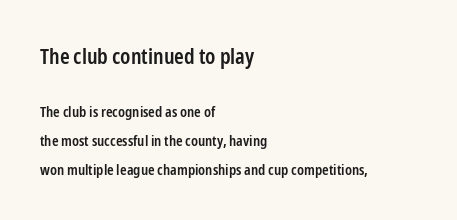
The image shows 22 px text type, upright; set left-aligned, loose line spacing (1.93x), normal letter spacing, not underlined; the first (top) block is 1.47x larger.
